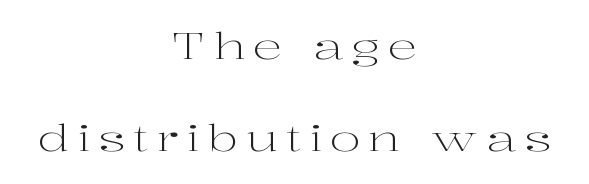
The image shows 37 px light, wide serif type, upright; set centered, loose line spacing (2.49x), unusually wide letter spacing (+0.21 em), not underlined; high stroke contrast and a medium x-height.
